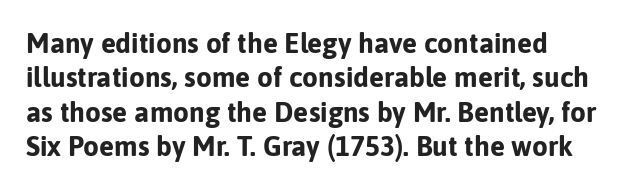
Look at the stroke-to-counter ratio: heavy, a bold. One-word summary of the alignment: left. Is the letter spacing exaggerated? No — it looks like the ordinary default. Look at the bottom of the vertical strokes: they stop flat, with no serifs.
